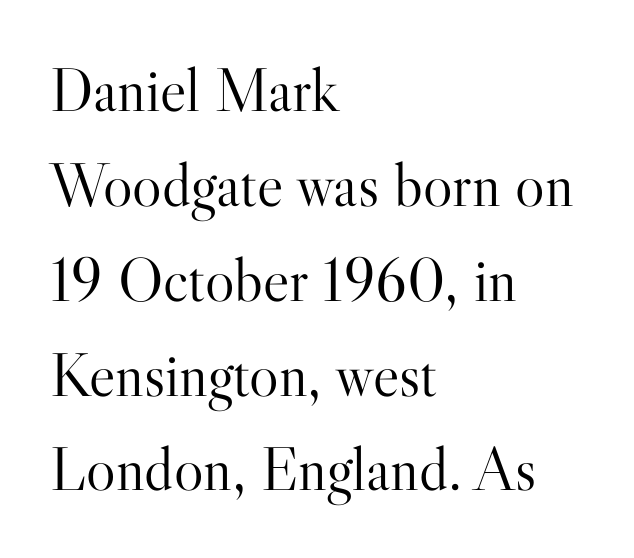
{"serif": "yes", "italic": "no", "bold": "no", "weight": "light", "width": "normal", "stroke_contrast": "high", "x_height": "small", "monospaced": "no", "underline": "no", "align": "left", "line_spacing": "normal", "line_spacing_ratio": 1.53, "letter_spacing": "normal", "letter_spacing_em": 0.0, "glyph_px": 62}
